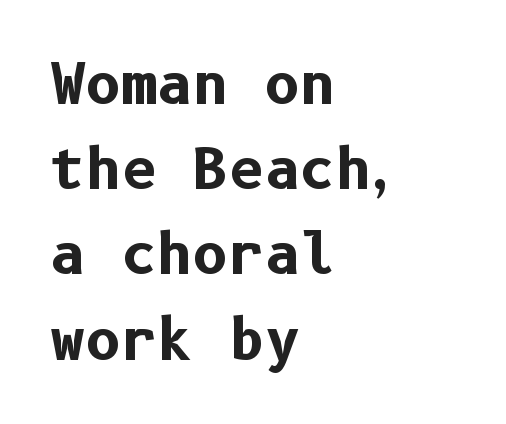
The strip under each line holds only bare page. The face used here has the dense, thick strokes of a bold. Vertical spacing — default. Short and long lines alike share a common starting point at left. You can tell it's not italic because the verticals are truly vertical. The letters carry no serifs — their stems end cleanly without finishing strokes.
